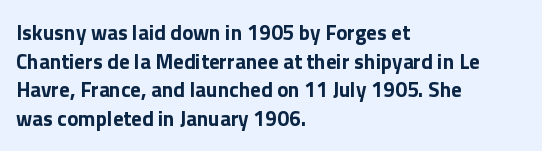
Q: Is the text bold? A: Yes.
Q: Is the text italic (slanted)? A: No, it is upright.
Q: Is the text underlined? A: No.
Q: How is the paragraph aligned? A: Left-aligned.
Q: Is the spacing between letters normal or unusually wide? A: Normal.
Q: Is the spacing between lines tight, normal or loose? A: Normal.
